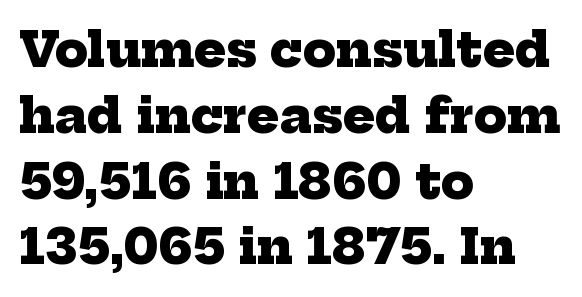
No word sits above an underline. Compared with typical body copy, the letter spacing here is the same. The passage shown is typed in a proportional face where columns would drift. Regular leading. Students, this is bold: see how much ink each stroke carries. This is serif lettering, the kind often seen in printed books.
